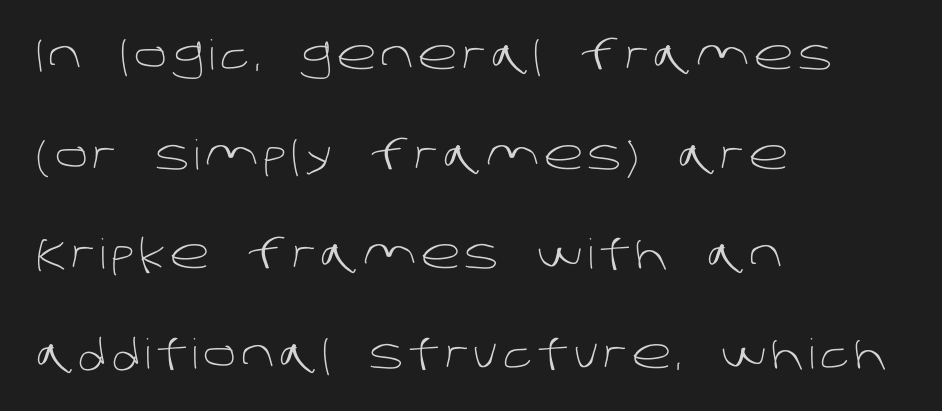
{"serif": "no", "bold": "no", "weight": "light", "width": "normal", "stroke_contrast": "low", "x_height": "large", "monospaced": "no", "underline": "no", "align": "left", "line_spacing": "loose", "line_spacing_ratio": 2.43, "glyph_px": 41}
